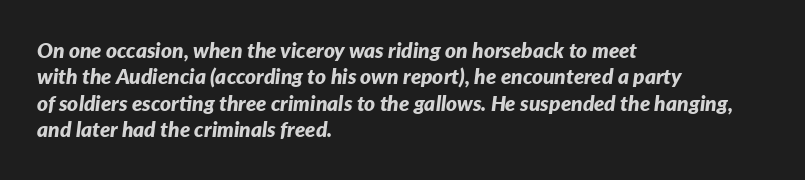
The line-height multiplier appears to be the usual default. Lines of text with bare space underneath. This sample uses plain, unmodified letter spacing. A dark, heavy texture on the line: the type is bold.
